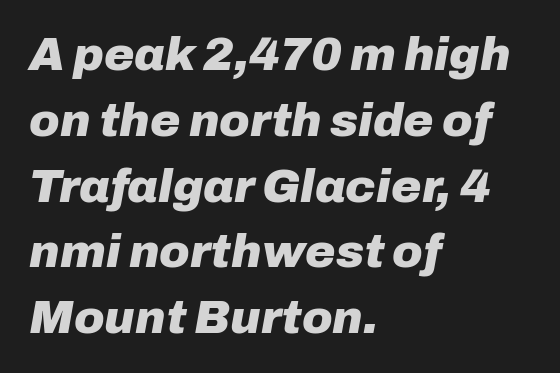
Weight check: bold — yes, fully. Compared with typical body copy, the letter spacing here is the same. You could not count columns in this text — the font is proportionally spaced. Compared with typical paragraphs, the rows here are spaced about the same.
